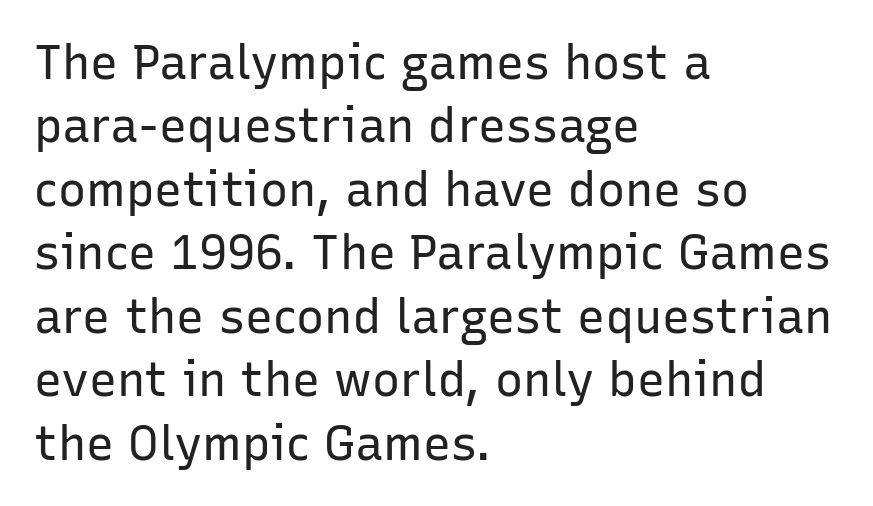
{"serif": "no", "italic": "no", "bold": "no", "weight": "regular", "width": "normal", "stroke_contrast": "low", "x_height": "medium", "monospaced": "no", "underline": "no", "align": "left", "line_spacing": "normal", "line_spacing_ratio": 1.35, "letter_spacing": "normal", "letter_spacing_em": 0.0, "glyph_px": 47}
